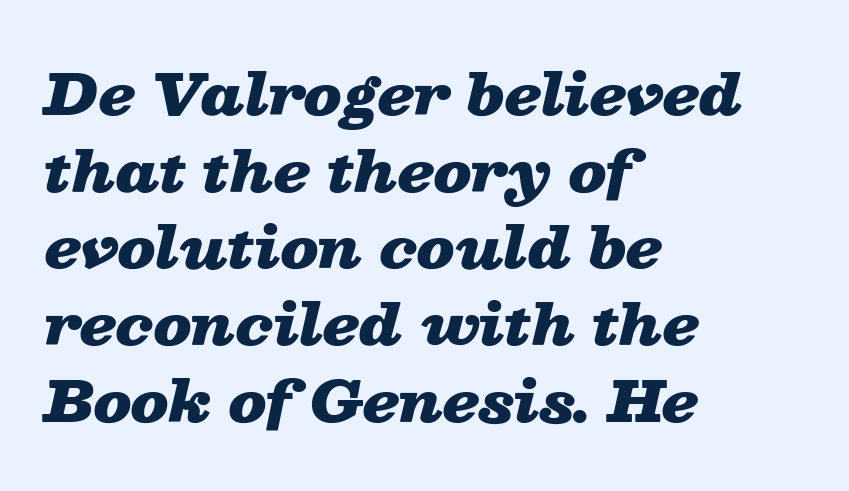
Q: Is the text bold? A: Yes.
Q: Is the text italic (slanted)? A: Yes, it leans right by about 13 degrees.
Q: Is the text underlined? A: No.
Q: How is the paragraph aligned? A: Left-aligned.
Q: Is the spacing between letters normal or unusually wide? A: Normal.
Q: Is the spacing between lines tight, normal or loose? A: Normal.
Q: Width (condensed, normal, or wide)? A: Wide.
Q: Stroke contrast? A: Low.
Q: x-height? A: Medium.
Q: Monospaced? A: No.
